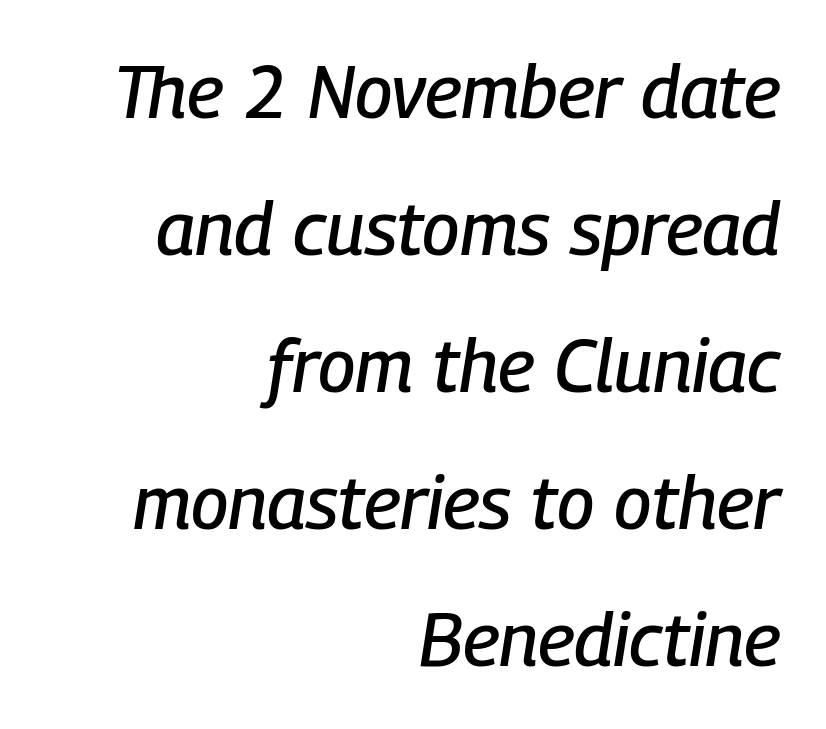
The image shows 74 px condensed type, italic (leaning right); set right-aligned, line spacing 1.85x, normal letter spacing, not underlined; low stroke contrast and a medium x-height.
